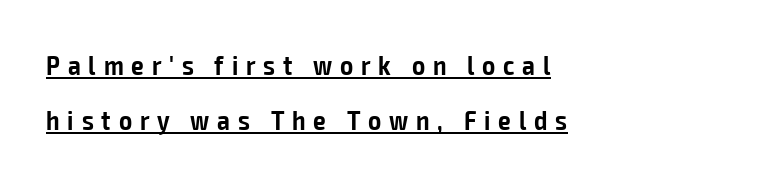
{"serif": "no", "italic": "no", "bold": "semi", "weight": "semibold", "width": "condensed", "stroke_contrast": "low", "x_height": "medium", "monospaced": "no", "underline": "yes", "align": "left", "line_spacing": "loose", "line_spacing_ratio": 1.95, "letter_spacing": "wide", "letter_spacing_em": 0.28, "glyph_px": 28}
